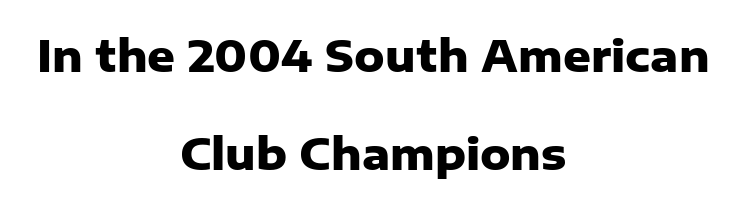
The image shows 43 px heavy sans-serif type, upright; set centered, loose line spacing (2.27x), normal letter spacing, not underlined; low stroke contrast and a medium x-height.
